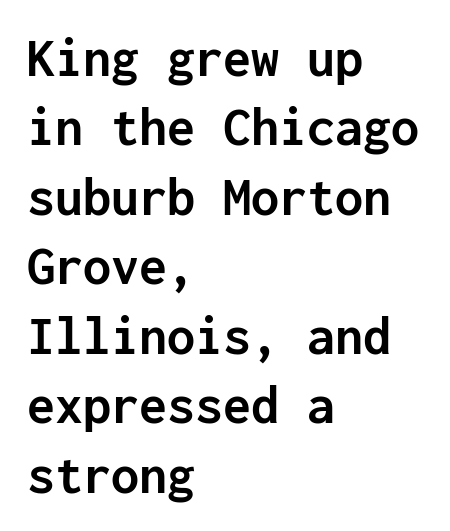
The image shows 56 px semibold sans-serif type, upright, monospaced; set left-aligned, line spacing 1.24x, normal letter spacing, not underlined; low stroke contrast and a medium x-height.
